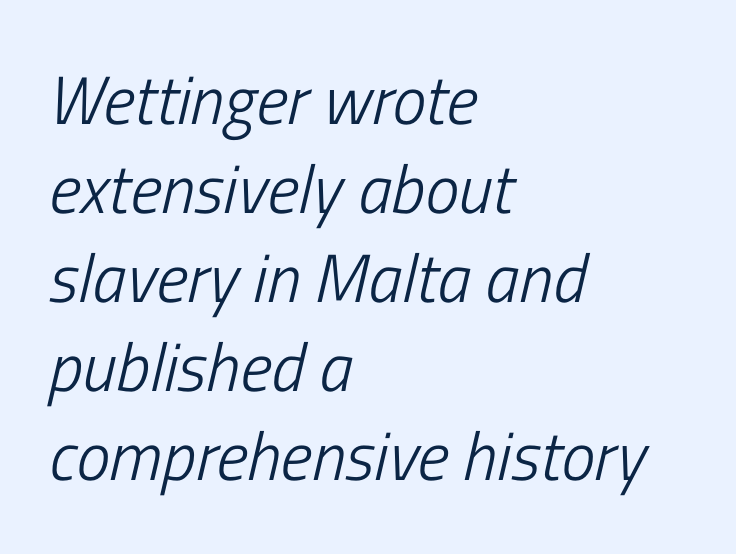
{"italic": "yes", "lean": "right", "slant_degrees": 13, "bold": "no", "weight": "light", "width": "condensed", "stroke_contrast": "low", "x_height": "medium", "monospaced": "no", "underline": "no", "align": "left", "line_spacing": "normal", "line_spacing_ratio": 1.31, "letter_spacing": "normal", "letter_spacing_em": 0.0, "glyph_px": 68}
